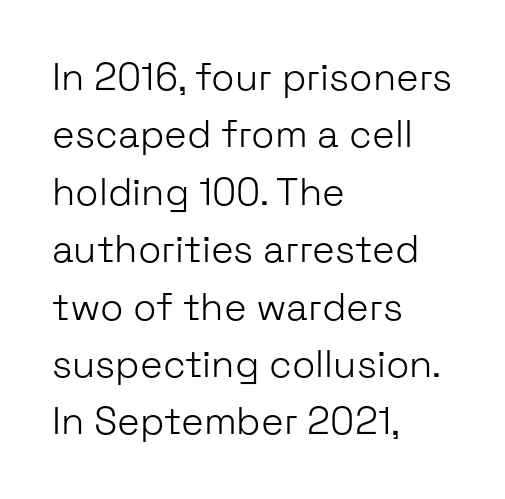
The image shows 38 px light sans-serif type, upright; set left-aligned, normal line spacing (1.51x), normal letter spacing, not underlined; low stroke contrast and a medium x-height.
